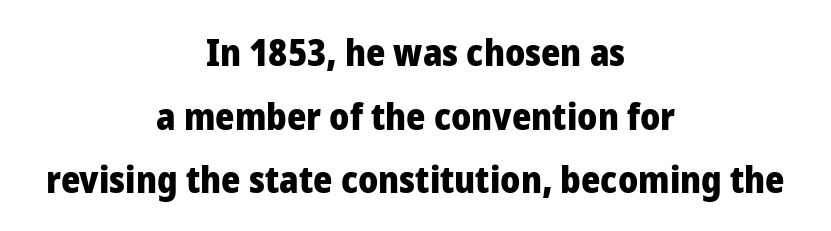
{"serif": "no", "italic": "no", "bold": "yes", "weight": "heavy", "width": "normal", "stroke_contrast": "low", "x_height": "medium", "monospaced": "no", "underline": "no", "align": "center", "line_spacing_ratio": 1.72, "letter_spacing": "normal", "letter_spacing_em": 0.0, "glyph_px": 37}
